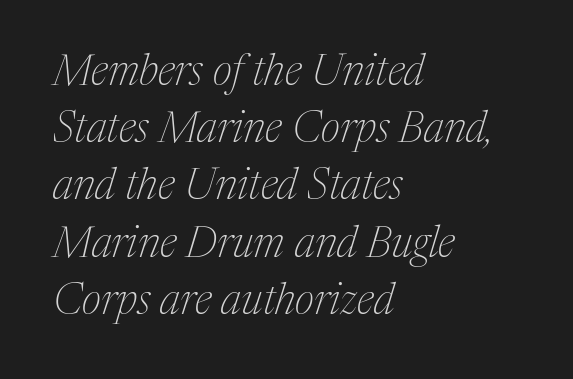
{"serif": "yes", "italic": "yes", "lean": "right", "slant_degrees": 17, "bold": "no", "weight": "thin", "width": "normal", "stroke_contrast": "medium", "x_height": "medium", "monospaced": "no", "underline": "no", "align": "left", "line_spacing": "normal", "line_spacing_ratio": 1.33, "letter_spacing": "normal", "letter_spacing_em": 0.0, "glyph_px": 43}
